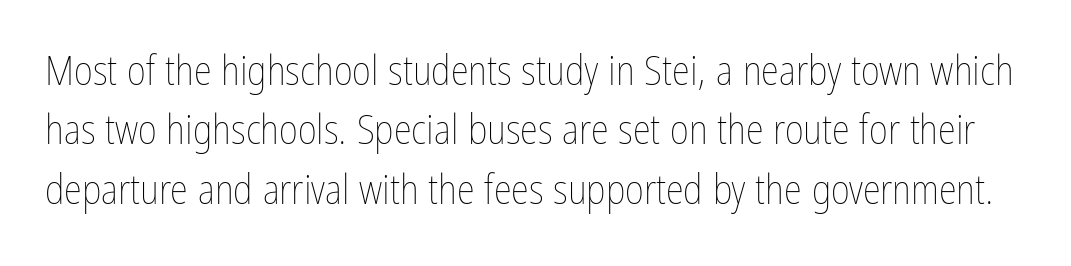
The image shows 41 px thin, condensed type, upright; set normal line spacing (1.45x), normal letter spacing, not underlined; low stroke contrast and a medium x-height.
